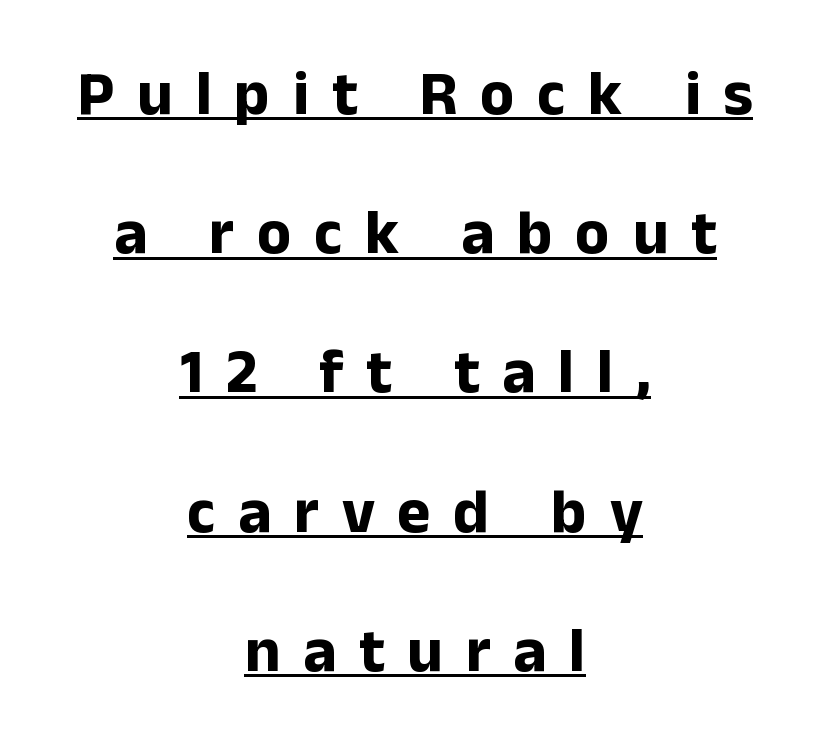
{"serif": "no", "italic": "no", "bold": "yes", "weight": "bold", "width": "normal", "stroke_contrast": "low", "x_height": "medium", "monospaced": "no", "underline": "yes", "align": "center", "line_spacing": "loose", "line_spacing_ratio": 2.21, "letter_spacing": "wide", "letter_spacing_em": 0.36, "glyph_px": 63}
